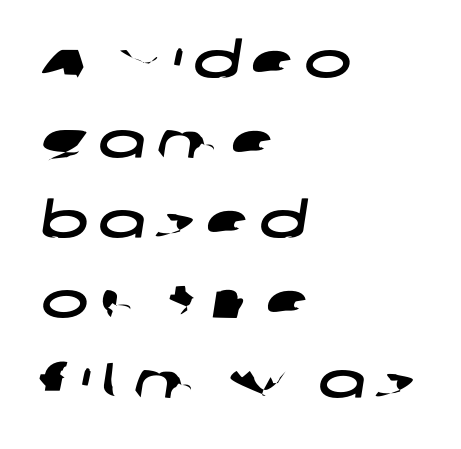
The image shows 50 px wide sans-serif type; set left-aligned, normal line spacing (1.6x), unusually wide letter spacing (+0.21 em), not underlined; low stroke contrast and a large x-height.
